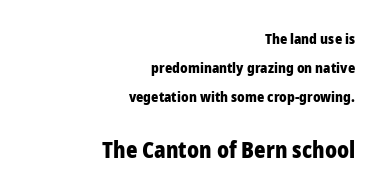
This is the regular roman posture of the typeface. Every letter is thick-stroked: bold, no question. Just letters on the line, the space beneath them empty. Successive baselines arrive slowly, with a big drop between each. In CSS terms this would be text-align: right.
